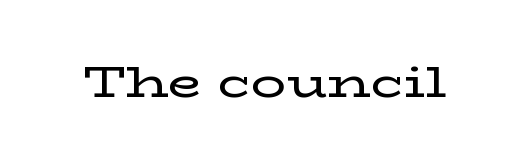
The image shows 44 px wide serif type, upright; set normal letter spacing, not underlined; low stroke contrast and a medium x-height.
